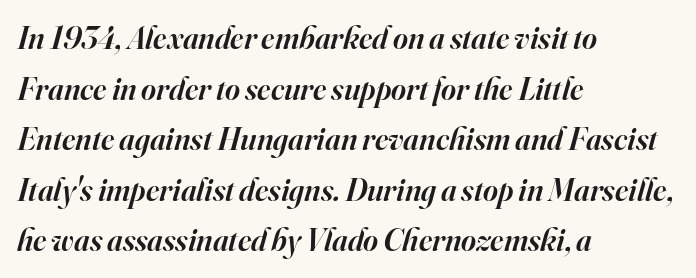
The rendering shows small feet on the letterforms — a serif design. Lines of text with bare space underneath. The typography opts for an oblique posture over an upright one. Students, note that the glyphs here touch the page at normal intervals. The leading is moderate, giving the passage an even texture.
